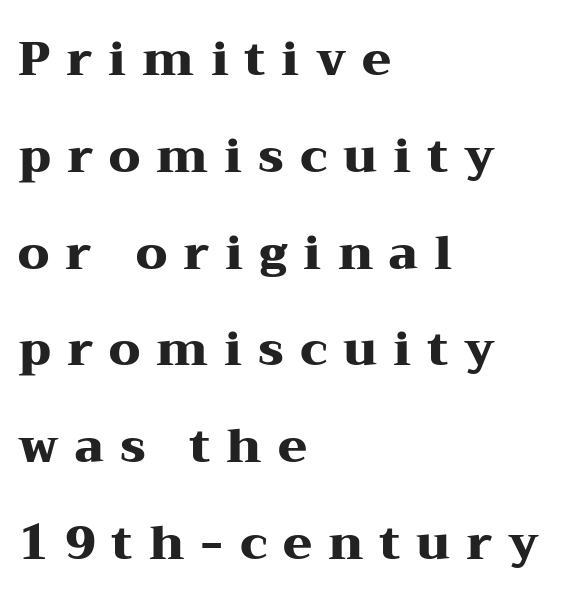
The lines are spread far apart with generous leading. Rendered with straight, roman letterforms. To sum up the face: it has serifs. Students, this is bold: see how much ink each stroke carries.
